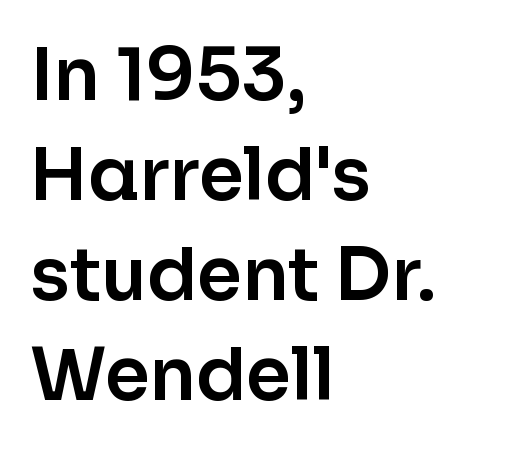
The image shows 72 px sans-serif type, upright; set left-aligned, normal line spacing (1.39x), normal letter spacing, not underlined; low stroke contrast and a medium x-height.
